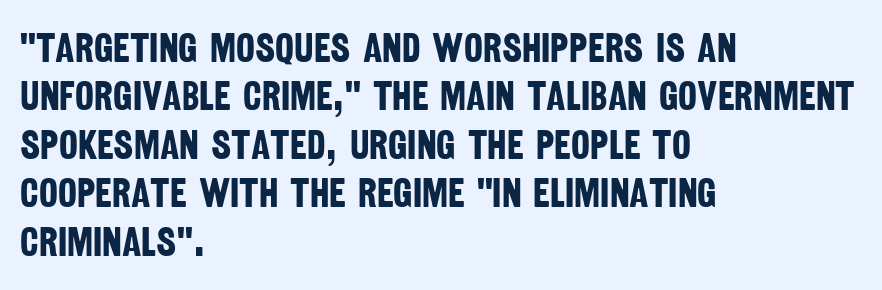
Honestly, there is no underline to notice here at all. Is this a fixed-width face? No — the glyphs have proportional, varying widths. One-word summary of the alignment: left. You'd pick this weight for a headline — it's a proper bold.
